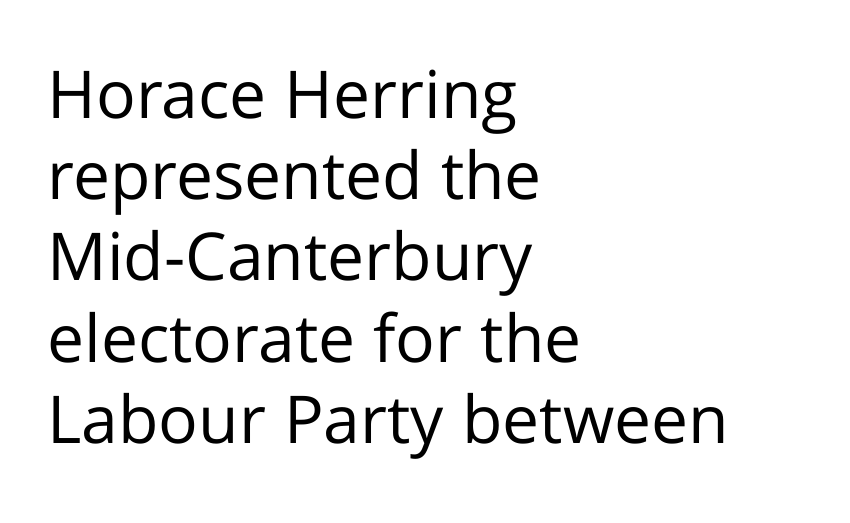
The image shows 66 px regular-weight sans-serif type, upright; set left-aligned, line spacing 1.23x, normal letter spacing, not underlined; low stroke contrast and a medium x-height.
